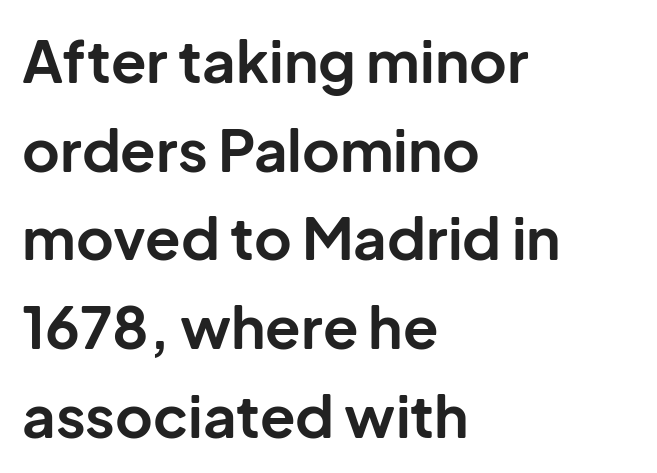
{"serif": "no", "italic": "no", "bold": "yes", "weight": "bold", "width": "normal", "stroke_contrast": "low", "x_height": "medium", "monospaced": "no", "underline": "no", "align": "left", "line_spacing": "normal", "line_spacing_ratio": 1.53, "letter_spacing": "normal", "letter_spacing_em": 0.0, "glyph_px": 58}
